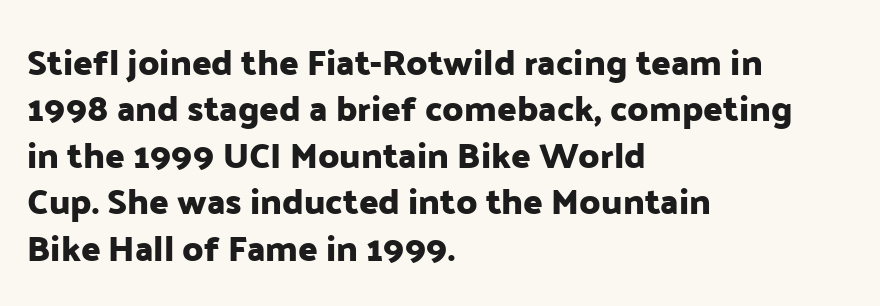
Notice how descenders clear the ascenders below comfortably — that's standard leading. The passage is arranged the way most books set body copy — flush left. Do the letters lean? They stand straight. Observe the ordinary spacing: letters are neighbours, not strangers.
